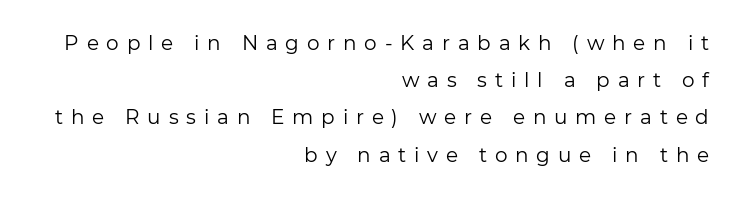
Q: Is the text bold? A: No.
Q: Is the text italic (slanted)? A: No, it is upright.
Q: Is the text underlined? A: No.
Q: How is the paragraph aligned? A: Right-aligned.
Q: Is the spacing between letters normal or unusually wide? A: Unusually wide.
